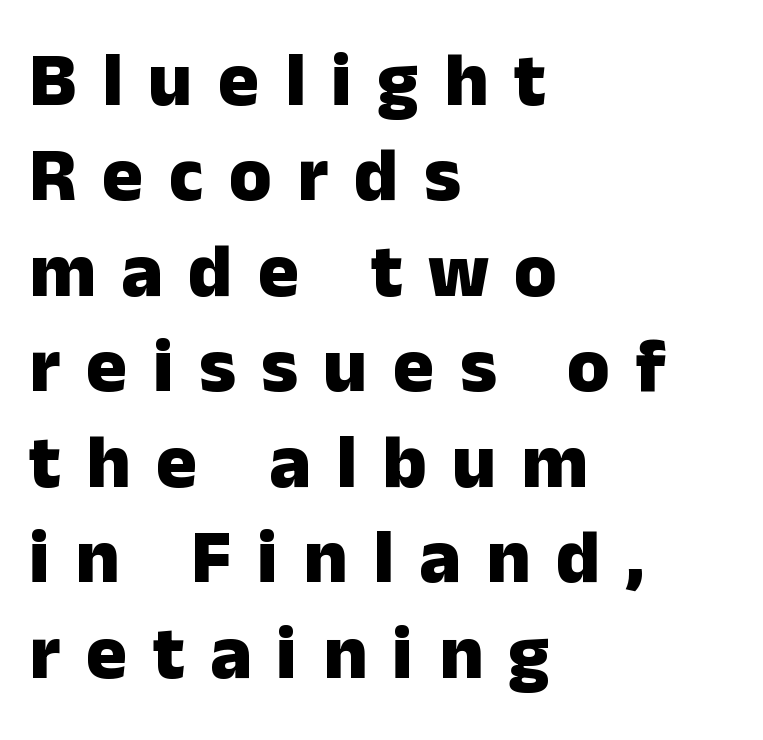
{"serif": "no", "italic": "no", "bold": "yes", "weight": "heavy", "width": "normal", "stroke_contrast": "low", "x_height": "medium", "monospaced": "no", "underline": "no", "align": "left", "line_spacing_ratio": 1.24, "letter_spacing": "wide", "letter_spacing_em": 0.33, "glyph_px": 77}
